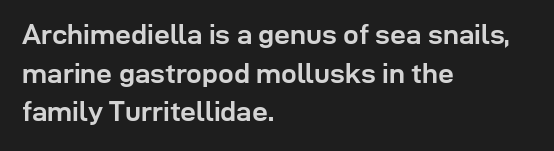
The image shows 28 px semibold sans-serif type, upright; set left-aligned, normal line spacing (1.38x), normal letter spacing, not underlined; low stroke contrast and a medium x-height.
